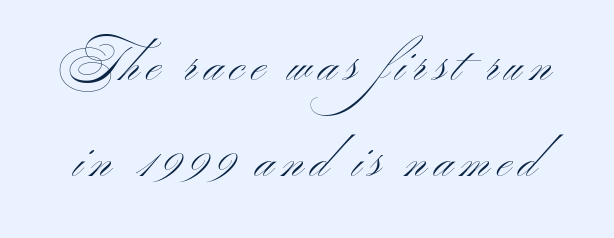
Q: Is the text bold? A: No.
Q: Is the text italic (slanted)? A: Yes.
Q: Is the typeface a serif or a sans-serif typeface? A: Sans-serif.
Q: Is the text underlined? A: No.
Q: Is the spacing between lines tight, normal or loose? A: Loose.
Q: Width (condensed, normal, or wide)? A: Wide.
Q: Stroke contrast? A: Medium.
Q: x-height? A: Small.
Q: Monospaced? A: No.
